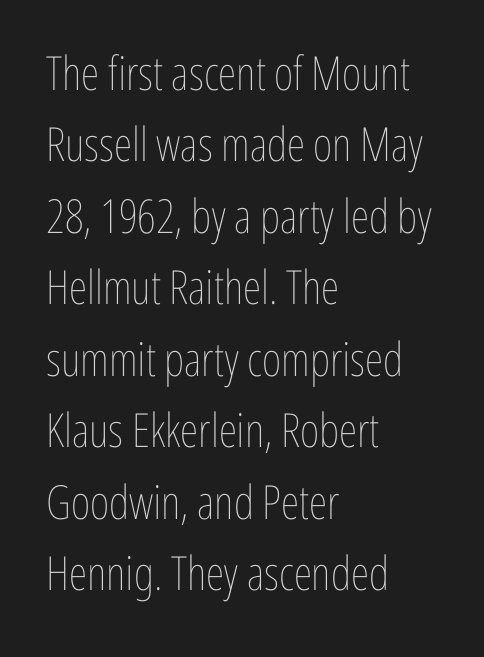
The image shows 47 px thin, condensed type, upright; set left-aligned, normal line spacing (1.52x), normal letter spacing, not underlined; low stroke contrast and a medium x-height.
